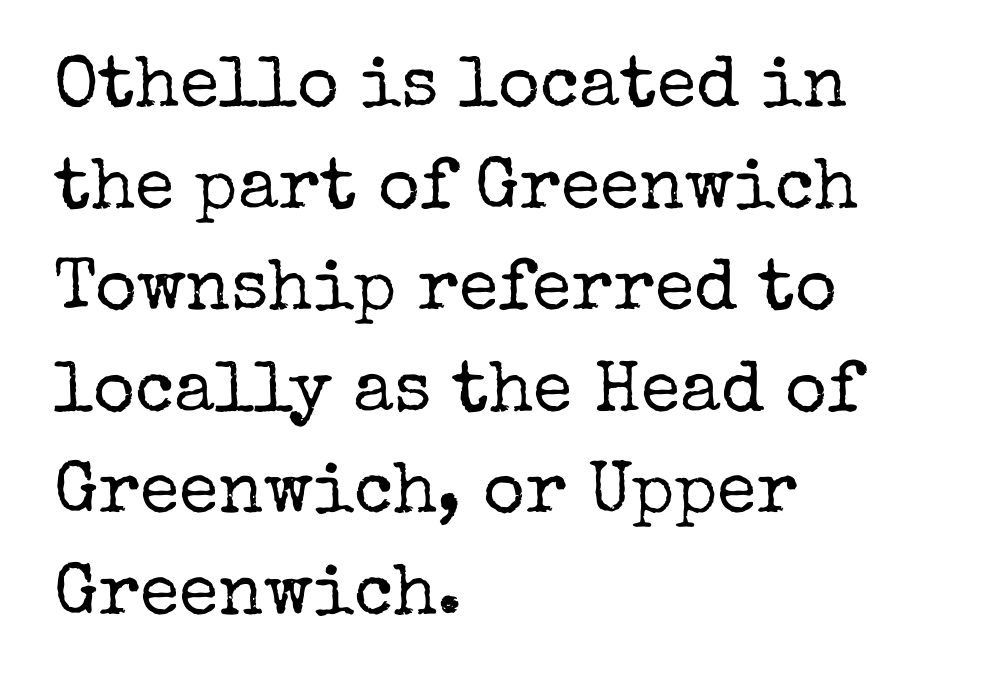
The image shows 72 px regular-weight serif type, upright; set left-aligned, normal line spacing (1.41x), normal letter spacing, not underlined; low stroke contrast and a medium x-height.
